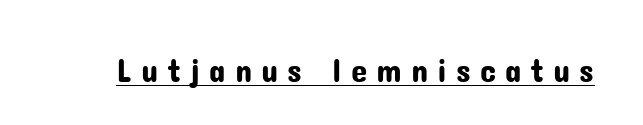
Character widths vary here, with narrow letters taking less room than wide ones. The typography opts for an upright posture over an oblique one. Does a line run under the words? Yes, clearly. Does the type have serifs? No, each stem ends abruptly.
